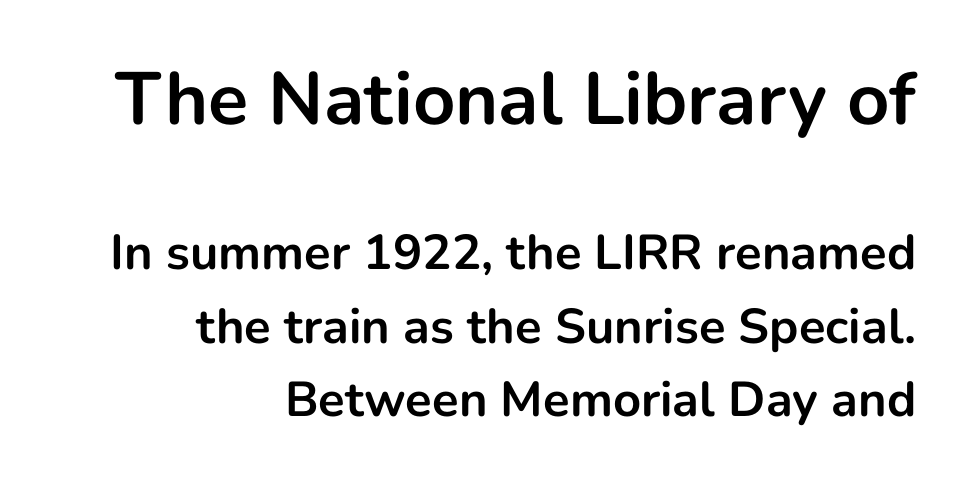
The image shows 74 px bold sans-serif type, upright; set right-aligned, normal line spacing (1.5x), normal letter spacing, not underlined; the first (top) block is 1.51x larger; low stroke contrast and a medium x-height.
